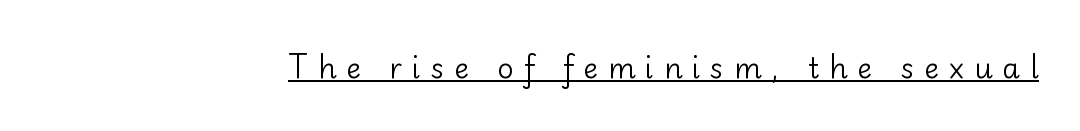
Q: Is the text bold? A: No.
Q: Is the text italic (slanted)? A: No, it is upright.
Q: Is the typeface a serif or a sans-serif typeface? A: Sans-serif.
Q: Is the text underlined? A: Yes.
Q: Is the spacing between letters normal or unusually wide? A: Unusually wide.
Q: Width (condensed, normal, or wide)? A: Normal.
Q: Stroke contrast? A: Low.
Q: x-height? A: Small.
Q: Monospaced? A: No.
